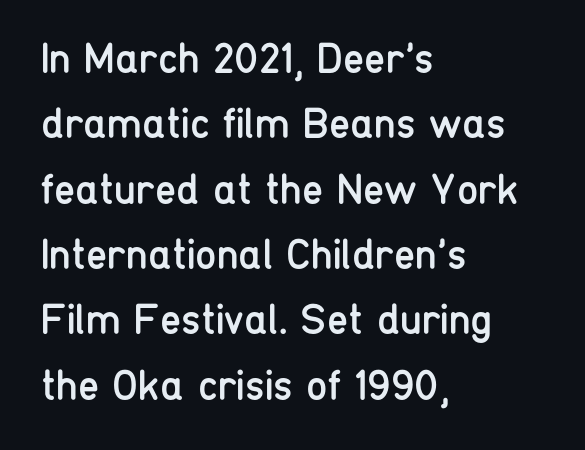
{"serif": "no", "italic": "no", "bold": "no", "weight": "regular", "width": "condensed", "stroke_contrast": "low", "x_height": "medium", "monospaced": "no", "underline": "no", "align": "left", "line_spacing": "normal", "line_spacing_ratio": 1.52, "letter_spacing": "normal", "letter_spacing_em": 0.0, "glyph_px": 43}
